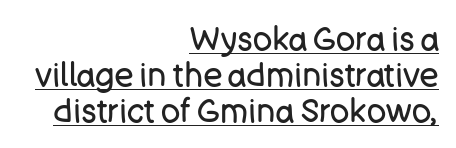
{"serif": "no", "italic": "no", "bold": "no", "weight": "regular", "width": "normal", "stroke_contrast": "low", "x_height": "large", "monospaced": "no", "underline": "yes", "align": "right", "line_spacing": "tight", "line_spacing_ratio": 1.12, "letter_spacing": "normal", "letter_spacing_em": 0.0, "glyph_px": 32}
